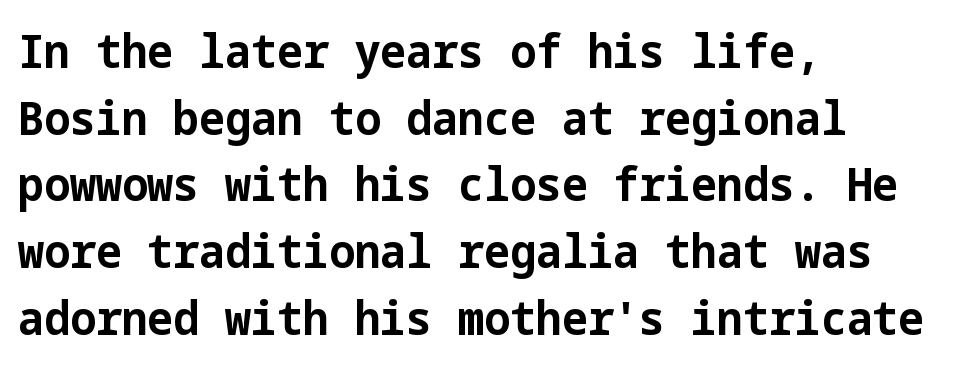
The image shows 46 px bold sans-serif type, upright; set left-aligned, normal line spacing (1.45x), normal letter spacing, not underlined; low stroke contrast and a medium x-height.
